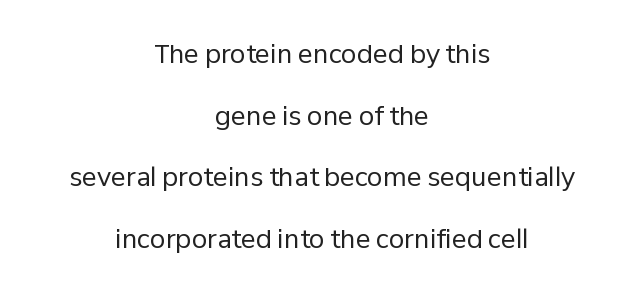
Nothing heavy about these letters — not bold at all. In CSS terms this would be text-align: center. Honestly, the rows look like they've been pulled way apart. Letter spacing: default. You can tell it's not italic because the verticals are truly vertical.
